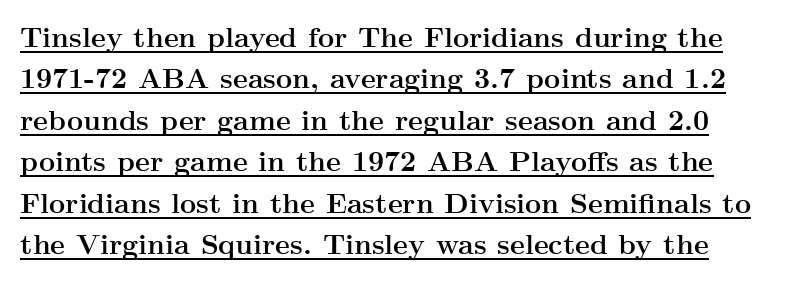
Character widths vary here, with narrow letters taking less room than wide ones. The rows are spaced the way most documents space them. What weight is shown? A full bold with thick strokes. Check the space under the baseline: a stroke is drawn there. The rendering keeps characters at their native spacing.
